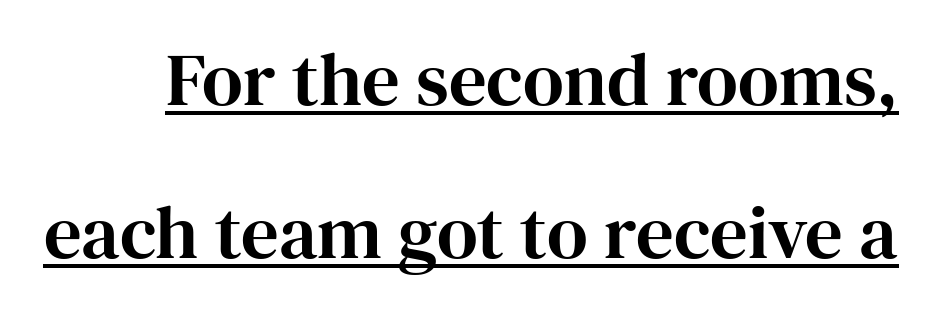
Q: Is the text italic (slanted)? A: No, it is upright.
Q: Is the typeface a serif or a sans-serif typeface? A: Serif.
Q: Is the text underlined? A: Yes.
Q: Is the spacing between letters normal or unusually wide? A: Normal.
Q: Is the spacing between lines tight, normal or loose? A: Loose.
Q: Width (condensed, normal, or wide)? A: Normal.
Q: Stroke contrast? A: High.
Q: x-height? A: Medium.
Q: Monospaced? A: No.
